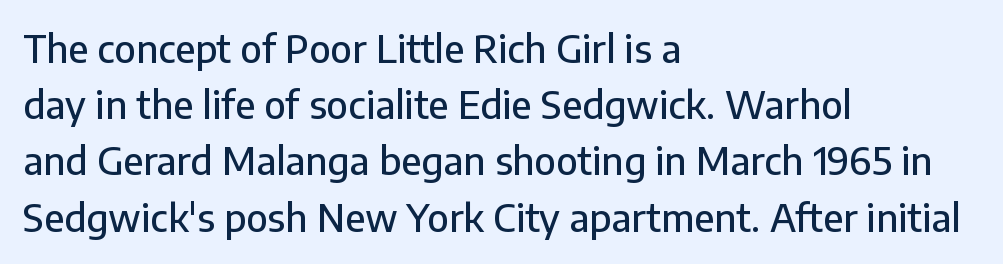
These lines keep a tight, regular rhythm from letter to letter. One-word summary of the alignment: left. The font family rendered here belongs to the sans-serif group. Looks like regular typesetting: each glyph gets only the width it needs.
